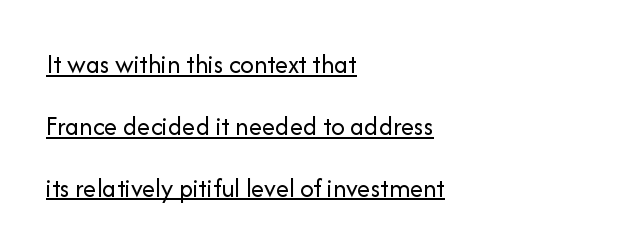
Nobody touched the tracking dial on this one. The lines in this sample share a left origin and differ only in where they stop. Posture: upright roman. The rendered words wear a rule along their underside. The font is comparable to plain body text, perhaps lighter. The designer dialed line spacing up above the default.
